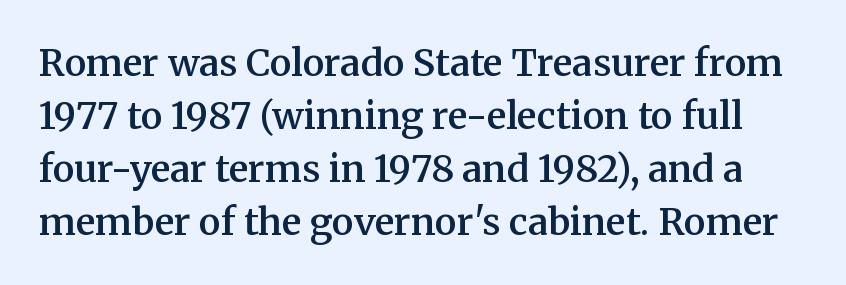
{"serif": "yes", "italic": "no", "bold": "semi", "weight": "semibold", "width": "normal", "stroke_contrast": "medium", "x_height": "medium", "monospaced": "no", "underline": "no", "line_spacing": "normal", "line_spacing_ratio": 1.43, "letter_spacing": "normal", "letter_spacing_em": 0.0, "glyph_px": 37}
